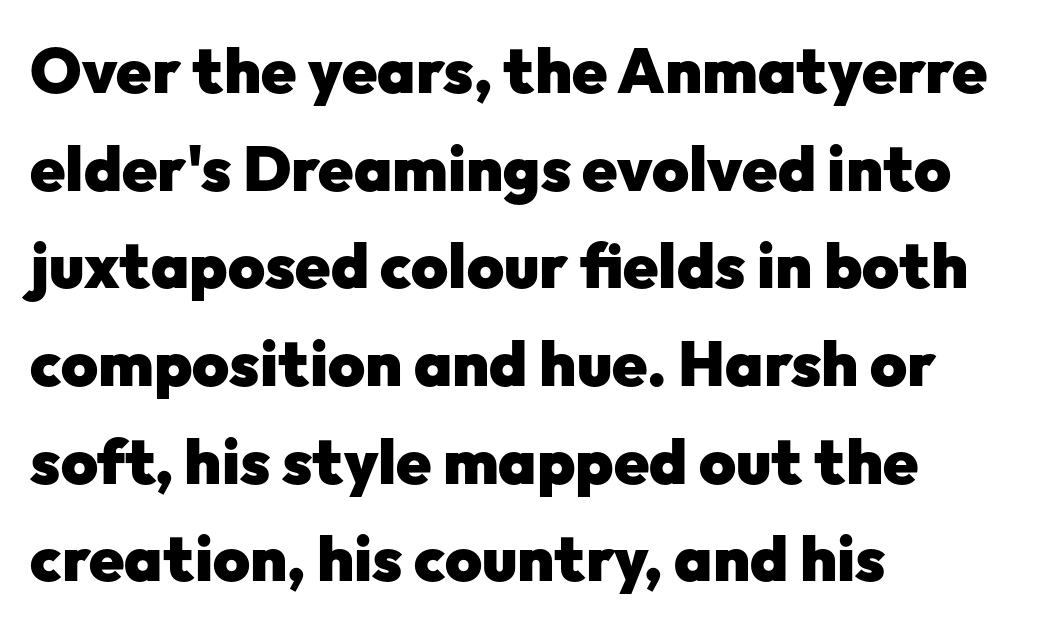
Tall strokes in this sample are plumb rather than angled. Think of a printed novel: that variable character pitch is what you see here. Classification — sans serif. Bare-footed words on every line.
